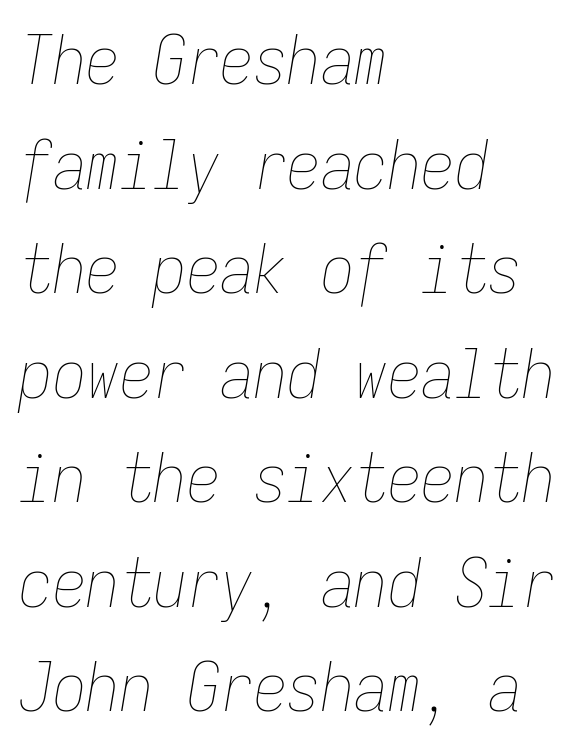
Q: Is the text bold? A: No.
Q: Is the text italic (slanted)? A: Yes, it leans right by about 9 degrees.
Q: Is the text underlined? A: No.
Q: How is the paragraph aligned? A: Left-aligned.
Q: Is the spacing between letters normal or unusually wide? A: Normal.
Q: Is the spacing between lines tight, normal or loose? A: Normal.
Q: Width (condensed, normal, or wide)? A: Condensed.
Q: Stroke contrast? A: Low.
Q: x-height? A: Medium.
Q: Monospaced? A: Yes.
